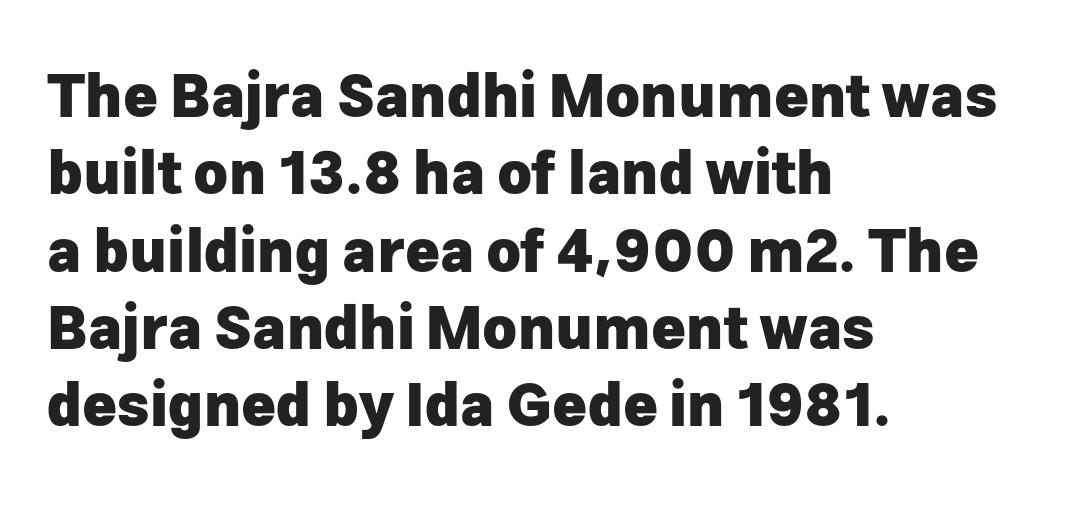
One-word summary of the alignment: left. Check under the words: just untouched page. Short note: letters normally spaced. This sample has the flowing, uneven cadence of proportional lettering. Interline gaps are of average width in this sample. The passage shown is typeset with a sans-serif family.
